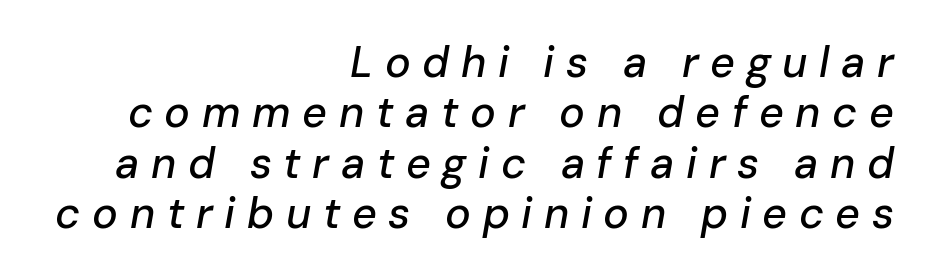
{"italic": "yes", "lean": "right", "slant_degrees": 10, "width": "normal", "stroke_contrast": "low", "x_height": "medium", "monospaced": "no", "underline": "no", "align": "right", "line_spacing_ratio": 1.17, "letter_spacing": "wide", "letter_spacing_em": 0.27, "glyph_px": 43}
